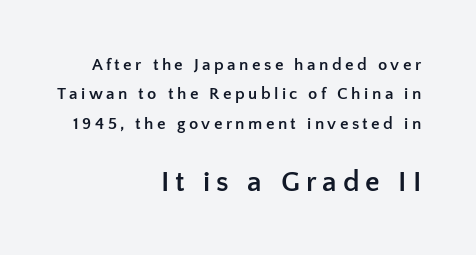
Q: Is the text bold? A: Yes.
Q: Is the text italic (slanted)? A: No, it is upright.
Q: Is the typeface a serif or a sans-serif typeface? A: Sans-serif.
Q: Is the text underlined? A: No.
Q: How is the paragraph aligned? A: Right-aligned.
Q: Is the spacing between letters normal or unusually wide? A: Unusually wide.
Q: Which block of text is set in a larger size, the first (top) or the second (bottom)? A: The second (bottom) one.
Q: Width (condensed, normal, or wide)? A: Normal.
Q: Stroke contrast? A: Low.
Q: x-height? A: Medium.
Q: Monospaced? A: No.
